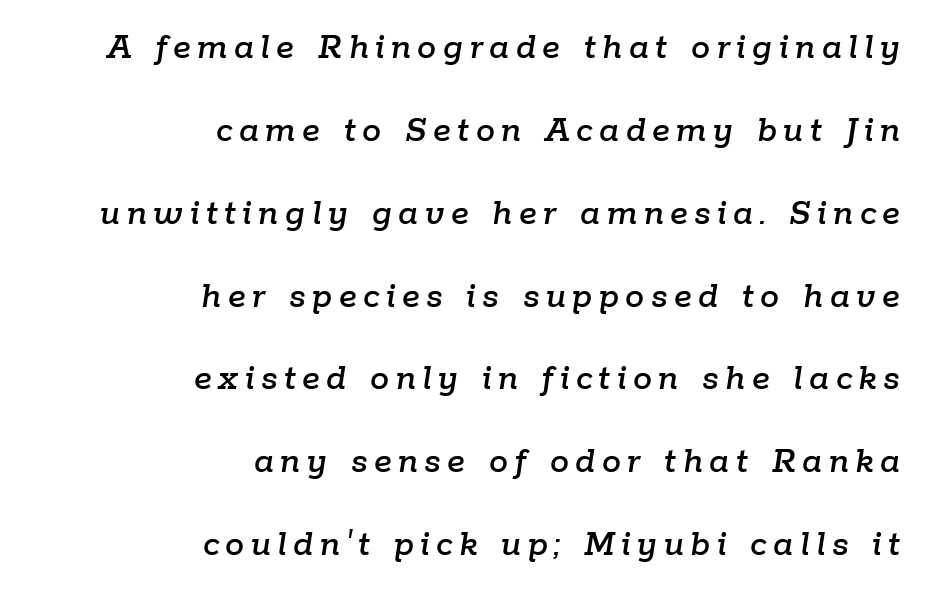
The glyphs are unaccompanied by any horizontal stroke below them. The axis of the letterforms is tilted away from vertical. The letters advance in unequal steps, a hallmark of proportional type. These lines are set flush right with a ragged left edge.
